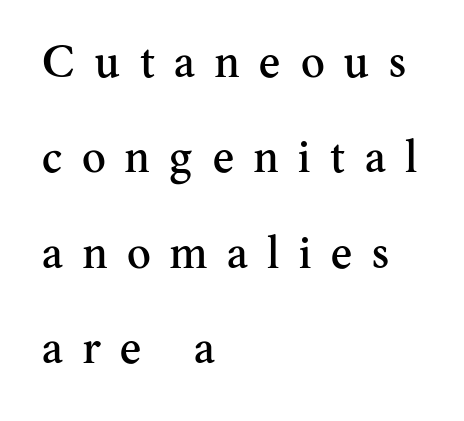
{"serif": "yes", "italic": "no", "width": "normal", "stroke_contrast": "medium", "x_height": "small", "monospaced": "no", "underline": "no", "align": "left", "line_spacing": "loose", "line_spacing_ratio": 2.12, "letter_spacing": "wide", "letter_spacing_em": 0.44, "glyph_px": 45}
